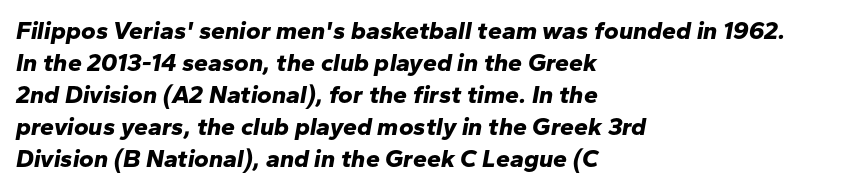
The image shows 25 px bold type, italic (leaning right); set left-aligned, normal line spacing (1.28x), normal letter spacing, not underlined.
